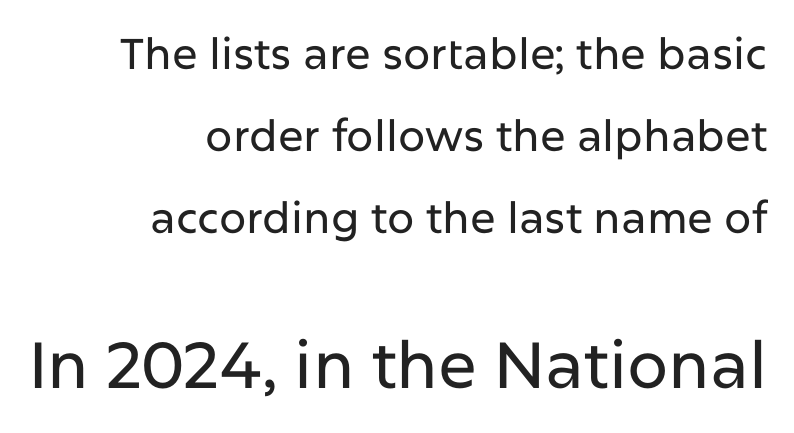
The image shows 65 px sans-serif type, upright; set right-aligned, loose line spacing (1.91x), normal letter spacing, not underlined; the second (bottom) block is 1.51x larger; low stroke contrast and a medium x-height.
